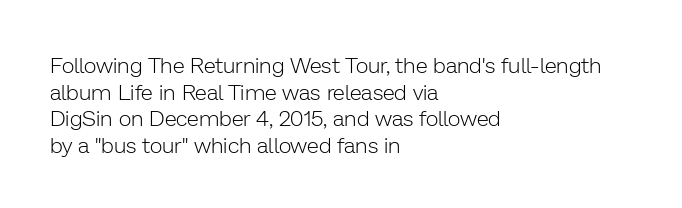
{"italic": "no", "bold": "no", "underline": "no", "align": "left", "line_spacing_ratio": 1.21, "letter_spacing": "normal", "letter_spacing_em": 0.0, "glyph_px": 22}
